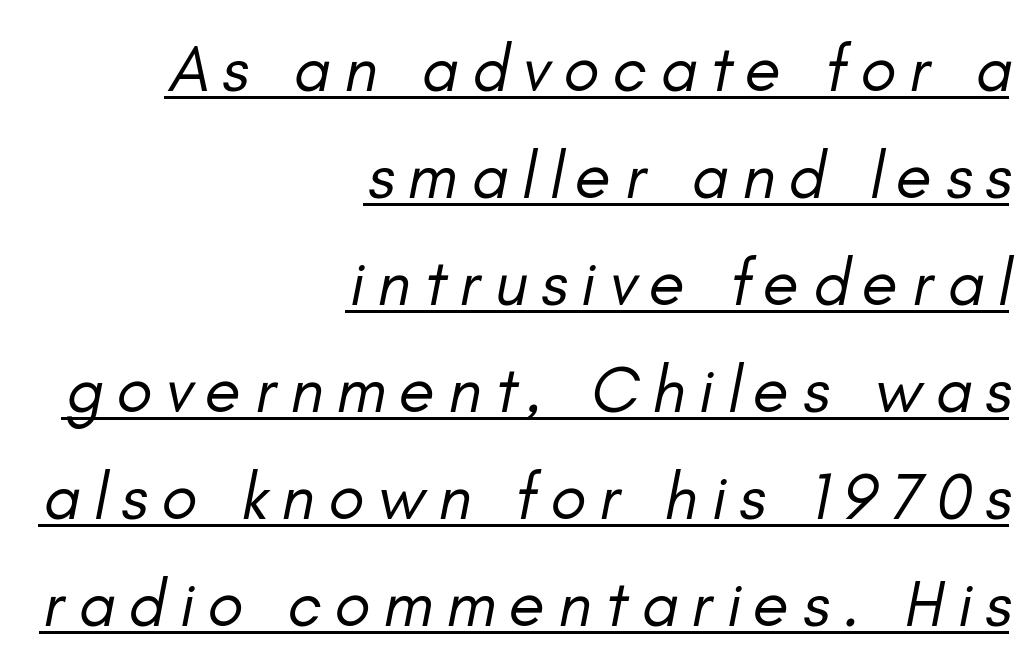
{"italic": "yes", "lean": "right", "slant_degrees": 11, "bold": "no", "weight": "regular", "width": "normal", "stroke_contrast": "low", "x_height": "small", "monospaced": "no", "underline": "yes", "align": "right", "line_spacing": "normal", "line_spacing_ratio": 1.62, "letter_spacing": "wide", "letter_spacing_em": 0.2, "glyph_px": 66}
